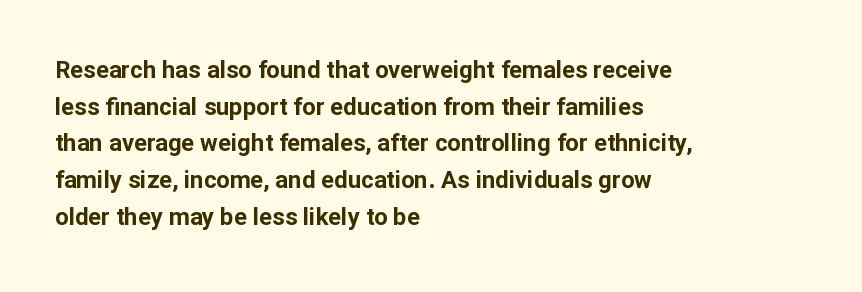
A typesetter would call this zero additional tracking. The letters stand upright; this is a roman face. Regular leading. The passage is arranged the way most books set body copy — flush left. Rule under the text: the space is simply empty. Strokes here are thick enough to call this a true bold.
